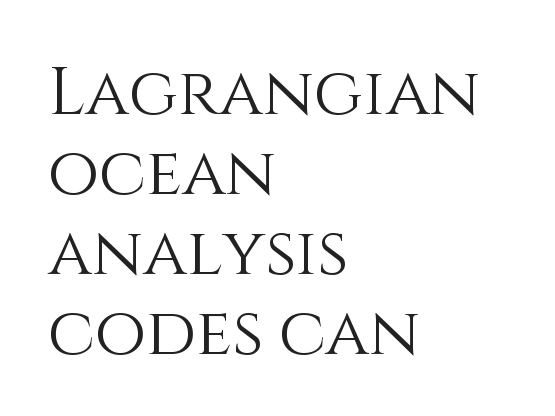
{"italic": "no", "bold": "no", "weight": "light", "width": "normal", "stroke_contrast": "medium", "x_height": "large", "monospaced": "no", "underline": "no", "align": "left", "line_spacing_ratio": 1.21, "letter_spacing": "normal", "letter_spacing_em": 0.0, "glyph_px": 66}
